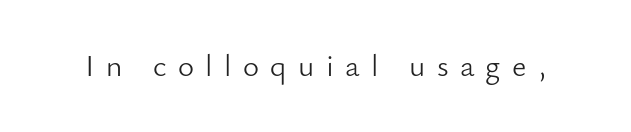
The image shows 31 px light sans-serif type, upright; set unusually wide letter spacing (+0.37 em), not underlined; low stroke contrast and a small x-height.
